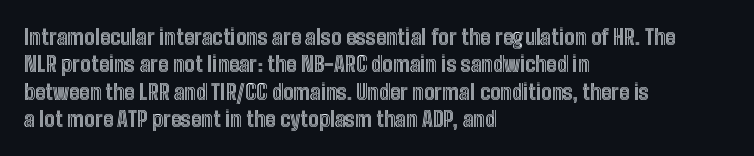
Q: Is the text italic (slanted)? A: No, it is upright.
Q: Is the text underlined? A: No.
Q: How is the paragraph aligned? A: Left-aligned.
Q: Is the spacing between letters normal or unusually wide? A: Normal.
Q: Is the spacing between lines tight, normal or loose? A: Normal.
